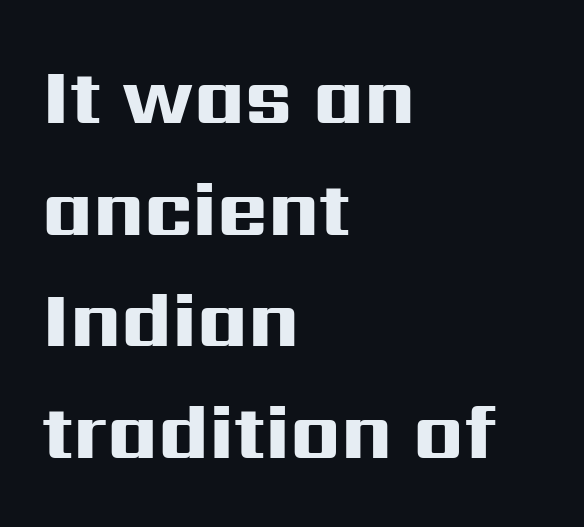
Q: Is the text bold? A: Yes.
Q: Is the text italic (slanted)? A: No, it is upright.
Q: Is the typeface a serif or a sans-serif typeface? A: Sans-serif.
Q: Is the text underlined? A: No.
Q: How is the paragraph aligned? A: Left-aligned.
Q: Is the spacing between letters normal or unusually wide? A: Normal.
Q: Is the spacing between lines tight, normal or loose? A: Normal.
Q: Width (condensed, normal, or wide)? A: Wide.
Q: Stroke contrast? A: High.
Q: x-height? A: Medium.
Q: Monospaced? A: No.
